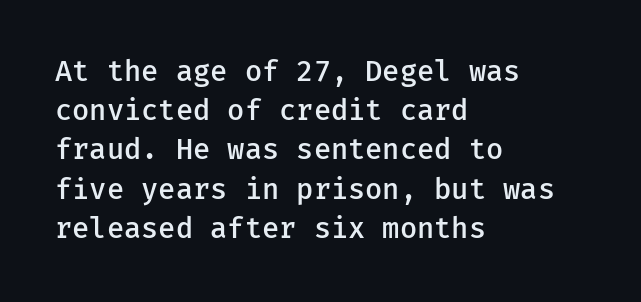
{"serif": "no", "italic": "no", "bold": "semi", "weight": "semibold", "width": "normal", "stroke_contrast": "low", "x_height": "medium", "monospaced": "yes", "underline": "no", "align": "left", "line_spacing": "normal", "line_spacing_ratio": 1.4, "letter_spacing": "normal", "letter_spacing_em": 0.0, "glyph_px": 28}
